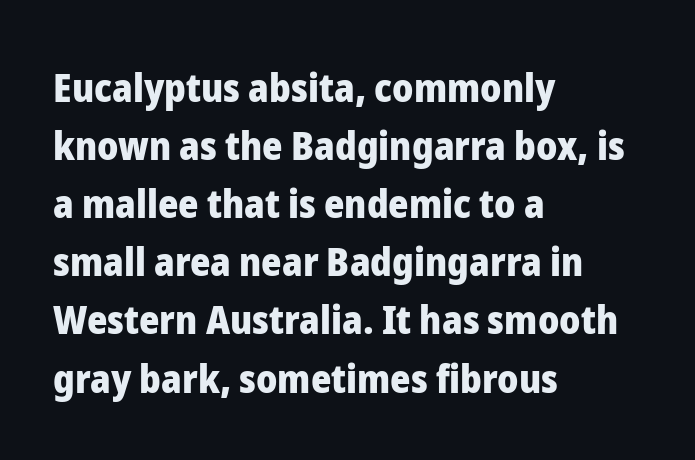
Q: Is the text bold? A: Yes.
Q: Is the text italic (slanted)? A: No, it is upright.
Q: Is the typeface a serif or a sans-serif typeface? A: Sans-serif.
Q: Is the text underlined? A: No.
Q: How is the paragraph aligned? A: Left-aligned.
Q: Is the spacing between letters normal or unusually wide? A: Normal.
Q: Is the spacing between lines tight, normal or loose? A: Normal.
Q: Width (condensed, normal, or wide)? A: Normal.
Q: Stroke contrast? A: Low.
Q: x-height? A: Medium.
Q: Monospaced? A: No.
